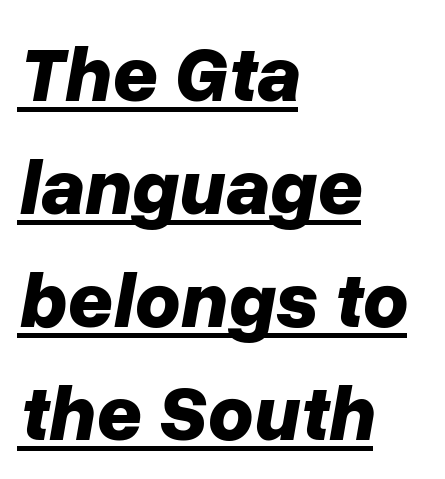
{"italic": "yes", "lean": "right", "slant_degrees": 10, "bold": "yes", "weight": "bold", "width": "normal", "stroke_contrast": "low", "x_height": "medium", "monospaced": "no", "underline": "yes", "align": "left", "line_spacing": "normal", "line_spacing_ratio": 1.43, "letter_spacing": "normal", "letter_spacing_em": 0.0, "glyph_px": 79}
